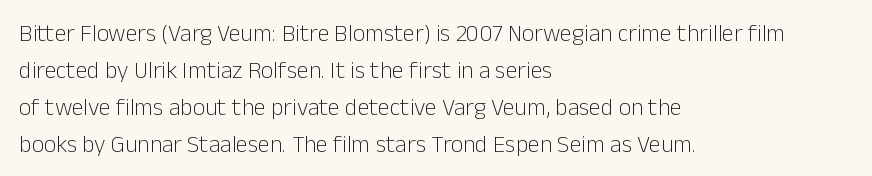
Q: Is the text bold? A: No.
Q: Is the text italic (slanted)? A: No, it is upright.
Q: Is the text underlined? A: No.
Q: How is the paragraph aligned? A: Left-aligned.
Q: Is the spacing between letters normal or unusually wide? A: Normal.
Q: Is the spacing between lines tight, normal or loose? A: Normal.
